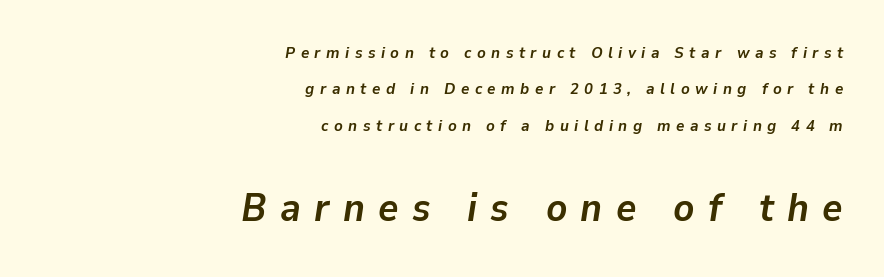
Q: Is the text bold? A: Yes.
Q: Is the text italic (slanted)? A: Yes, it leans right by about 9 degrees.
Q: Is the text underlined? A: No.
Q: How is the paragraph aligned? A: Right-aligned.
Q: Is the spacing between letters normal or unusually wide? A: Unusually wide.
Q: Is the spacing between lines tight, normal or loose? A: Loose.
Q: Which block of text is set in a larger size, the first (top) or the second (bottom)? A: The second (bottom) one.
Q: Width (condensed, normal, or wide)? A: Normal.
Q: Stroke contrast? A: Low.
Q: x-height? A: Medium.
Q: Monospaced? A: No.
